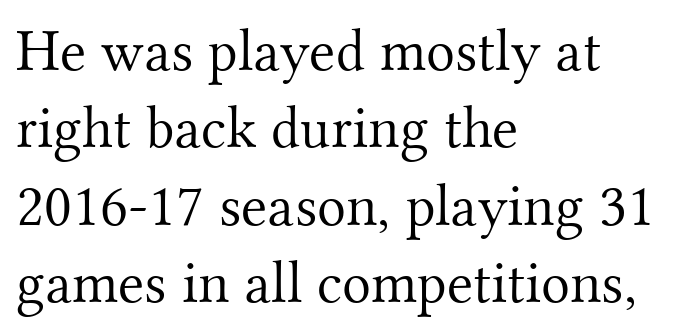
{"serif": "yes", "italic": "no", "bold": "no", "weight": "light", "width": "normal", "stroke_contrast": "medium", "x_height": "small", "monospaced": "no", "underline": "no", "align": "left", "line_spacing": "normal", "line_spacing_ratio": 1.29, "letter_spacing": "normal", "letter_spacing_em": 0.0, "glyph_px": 60}
